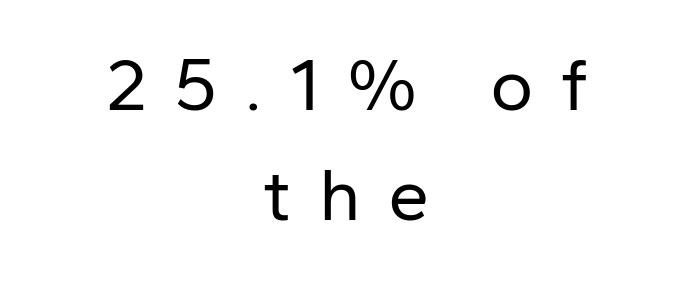
{"serif": "no", "italic": "no", "bold": "no", "weight": "regular", "width": "normal", "stroke_contrast": "low", "x_height": "medium", "monospaced": "no", "underline": "no", "align": "center", "line_spacing": "normal", "line_spacing_ratio": 1.49, "letter_spacing": "wide", "letter_spacing_em": 0.37, "glyph_px": 74}
